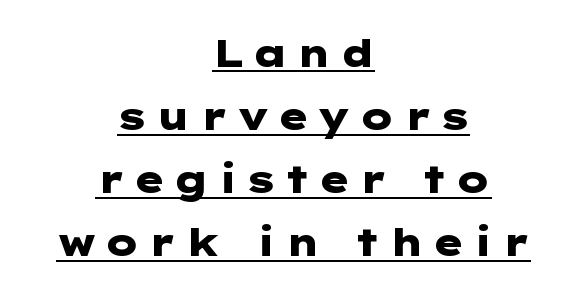
Successive baselines arrive at the customary interval. Short and long lines alike share a common midpoint. Strong, thick strokes mark this as bold type. What decoration does the sample have? An underline.
